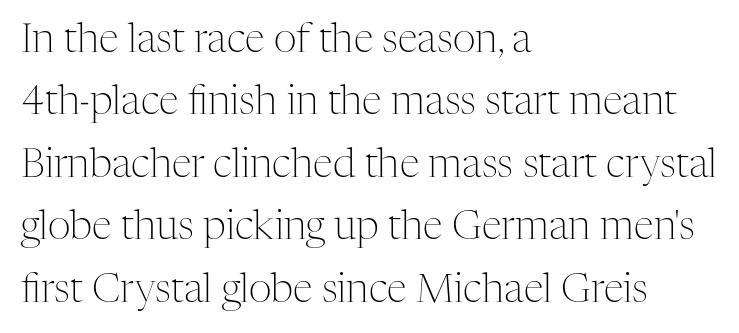
Q: Is the text bold? A: No.
Q: Is the text italic (slanted)? A: No, it is upright.
Q: Is the typeface a serif or a sans-serif typeface? A: Serif.
Q: Is the text underlined? A: No.
Q: How is the paragraph aligned? A: Left-aligned.
Q: Is the spacing between letters normal or unusually wide? A: Normal.
Q: Is the spacing between lines tight, normal or loose? A: Normal.
Q: Width (condensed, normal, or wide)? A: Normal.
Q: Stroke contrast? A: Medium.
Q: x-height? A: Medium.
Q: Monospaced? A: No.
